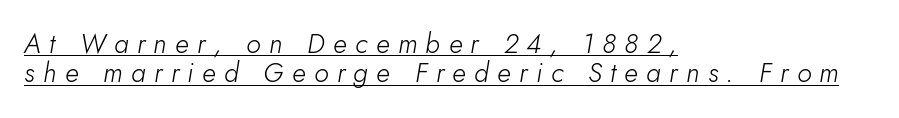
Q: Is the text bold? A: No.
Q: Is the text italic (slanted)? A: Yes, it leans right by about 10 degrees.
Q: Is the text underlined? A: Yes.
Q: How is the paragraph aligned? A: Left-aligned.
Q: Is the spacing between letters normal or unusually wide? A: Unusually wide.
Q: Is the spacing between lines tight, normal or loose? A: Tight.
